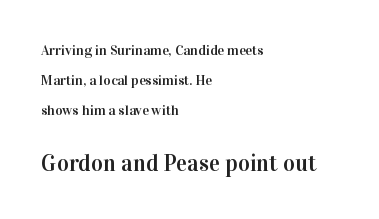
Q: Is the text italic (slanted)? A: No, it is upright.
Q: Is the text underlined? A: No.
Q: How is the paragraph aligned? A: Left-aligned.
Q: Is the spacing between letters normal or unusually wide? A: Normal.
Q: Is the spacing between lines tight, normal or loose? A: Loose.
Q: Which block of text is set in a larger size, the first (top) or the second (bottom)? A: The second (bottom) one.
